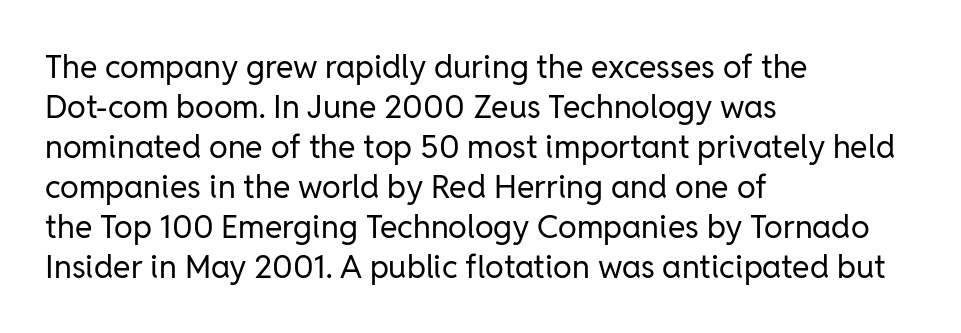
Q: Is the text bold? A: No.
Q: Is the text italic (slanted)? A: No, it is upright.
Q: Is the typeface a serif or a sans-serif typeface? A: Sans-serif.
Q: Is the text underlined? A: No.
Q: How is the paragraph aligned? A: Left-aligned.
Q: Is the spacing between letters normal or unusually wide? A: Normal.
Q: Is the spacing between lines tight, normal or loose? A: Normal.
Q: Width (condensed, normal, or wide)? A: Normal.
Q: Stroke contrast? A: Low.
Q: x-height? A: Medium.
Q: Monospaced? A: No.
